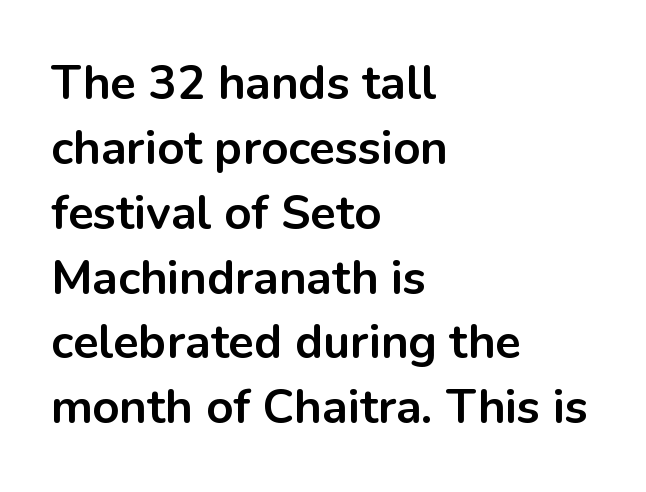
{"serif": "no", "italic": "no", "bold": "yes", "weight": "bold", "width": "normal", "stroke_contrast": "low", "x_height": "medium", "monospaced": "no", "underline": "no", "align": "left", "line_spacing": "normal", "line_spacing_ratio": 1.38, "letter_spacing": "normal", "letter_spacing_em": 0.0, "glyph_px": 47}
